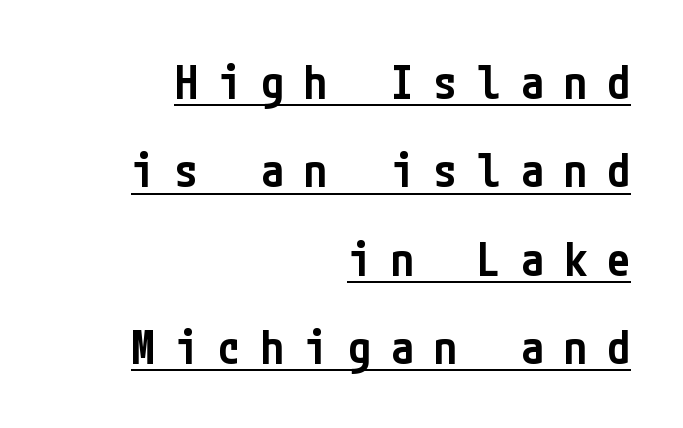
Baseline-to-baseline distance is far greater than the letter height. Like a heading marked for emphasis, these lines bear an underscore. A sans-serif font was chosen for this passage. Stems and bowls a touch heavier than normal — semibold.
